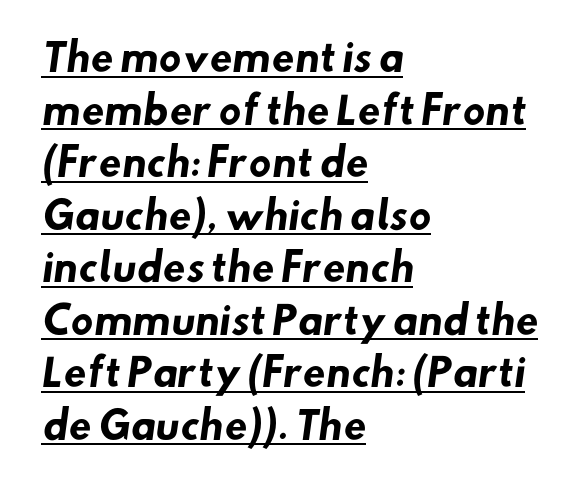
What weight is shown? A full bold with thick strokes. How are the letters spaced? Ordinarily, with no added tracking. A typesetter would call this leading conventional body-copy spacing. Where is the straight margin? On the left. Classification — sans serif. Is there an underline? Yes — a line sits under the letters.
